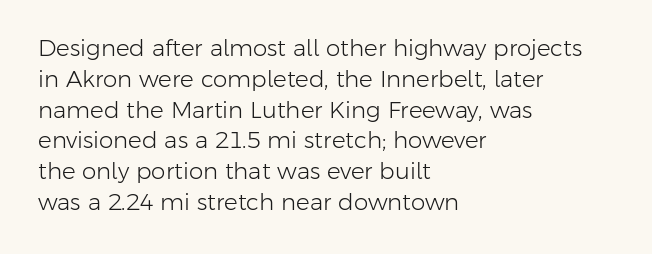
Q: Is the text bold? A: No.
Q: Is the text italic (slanted)? A: No, it is upright.
Q: Is the text underlined? A: No.
Q: How is the paragraph aligned? A: Left-aligned.
Q: Is the spacing between letters normal or unusually wide? A: Normal.
Q: Is the spacing between lines tight, normal or loose? A: Normal.
